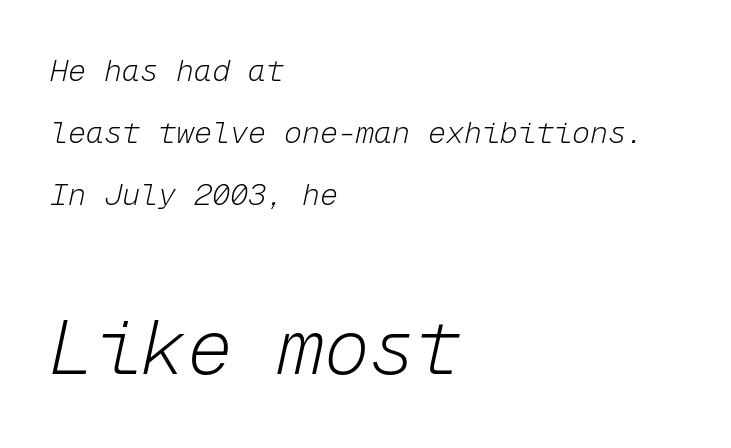
Unbolded letterforms with no extra heft. Look at the glyph heights: the lower group is clearly the bigger setting. Typeset ragged right — the left edge is the straight one. Nobody drew a line under any word here. Think of a typewriter: that constant character pitch is what you see here.
